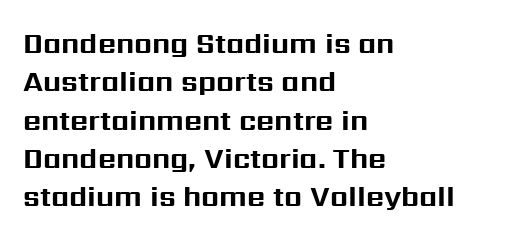
The font's upright variant was chosen for this text. Nobody touched the tracking dial on this one. A clean baseline with only descenders dipping below it. The characters look thick and weighty, a clear bold. Grotesque or geometric, the face here clearly has no serifs. The rows are spaced the way most documents space them.
